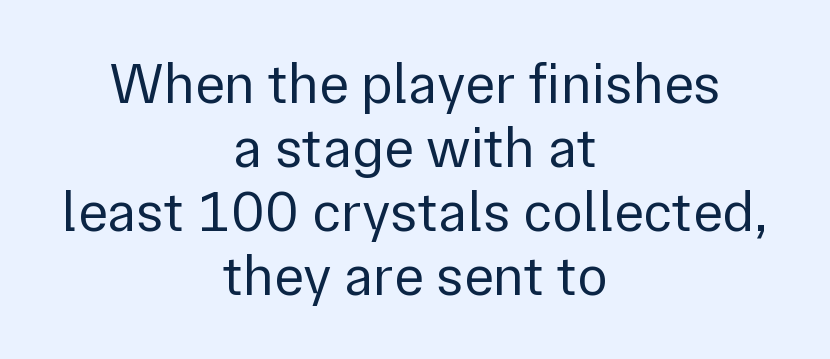
Q: Is the text bold? A: No.
Q: Is the text italic (slanted)? A: No, it is upright.
Q: Is the typeface a serif or a sans-serif typeface? A: Sans-serif.
Q: Is the text underlined? A: No.
Q: How is the paragraph aligned? A: Centered.
Q: Is the spacing between letters normal or unusually wide? A: Normal.
Q: Is the spacing between lines tight, normal or loose? A: Tight.
Q: Width (condensed, normal, or wide)? A: Normal.
Q: Stroke contrast? A: Low.
Q: x-height? A: Medium.
Q: Monospaced? A: No.
